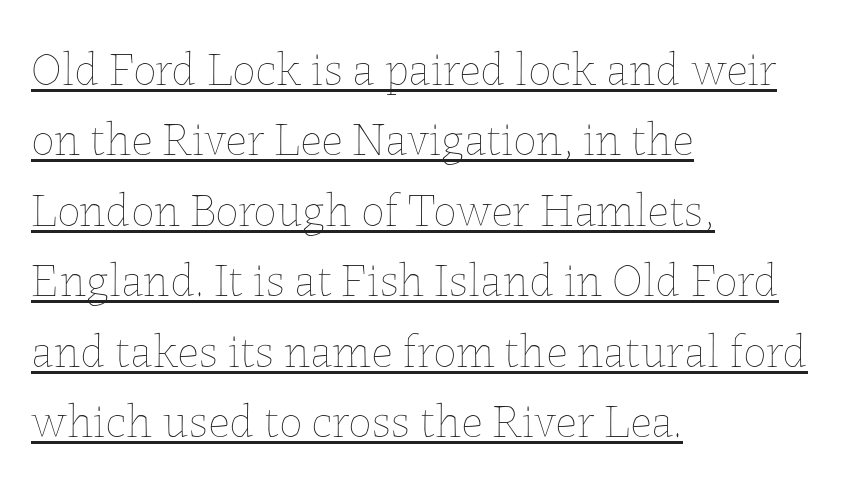
Line spacing here is normal. Each letter keeps its own natural width here, so spacing adapts to shape. Every stem runs plumb, perpendicular to the baseline. Counters stay open thanks to moderate or lighter strokes. Underline: present. In terms of letterspacing, this is plain default setting.
